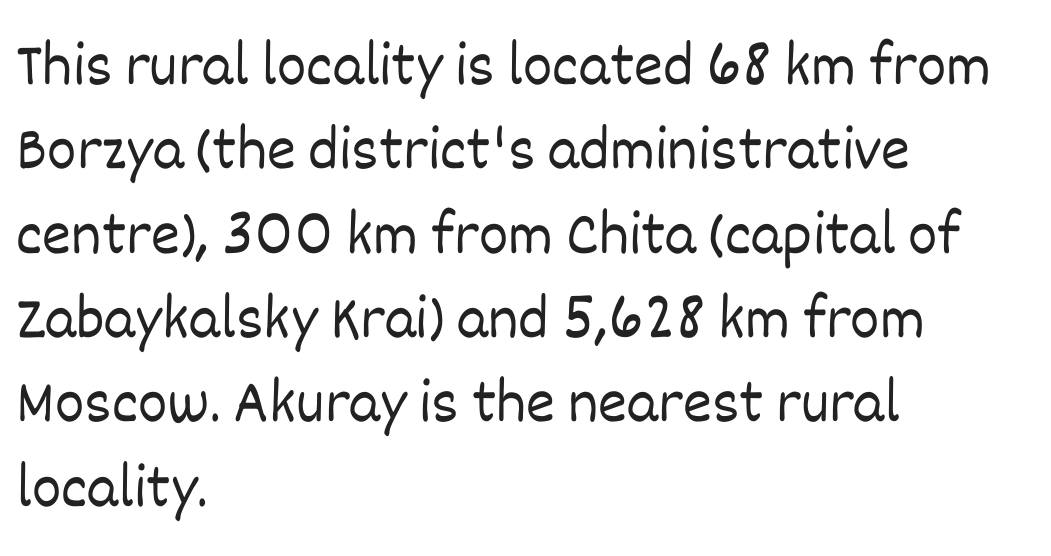
Here the glyphs are tracked normally, forming tight word shapes. These lines were composed using upright roman letters. Teacher's note: observe the even left margin — that is flush-left alignment. Check the space under the baseline: it is left empty. Stroke mass is kept to a normal reading level or below. Do the characters align in a grid? No, the font is proportional.
